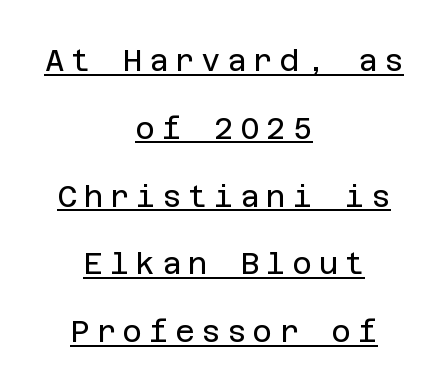
This sample uses an upright cut, with every glyph sitting square on the baseline. Students, observe the line beneath the letters — that is underlining. Notice how the passage keeps no hard edge, just a central spine. Summary of weight: not heavy and not bold. Honestly, the rows look like they've been pulled way apart.
